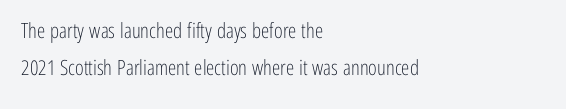
Q: Is the text bold? A: No.
Q: Is the text italic (slanted)? A: No, it is upright.
Q: Is the text underlined? A: No.
Q: How is the paragraph aligned? A: Left-aligned.
Q: Is the spacing between letters normal or unusually wide? A: Normal.
